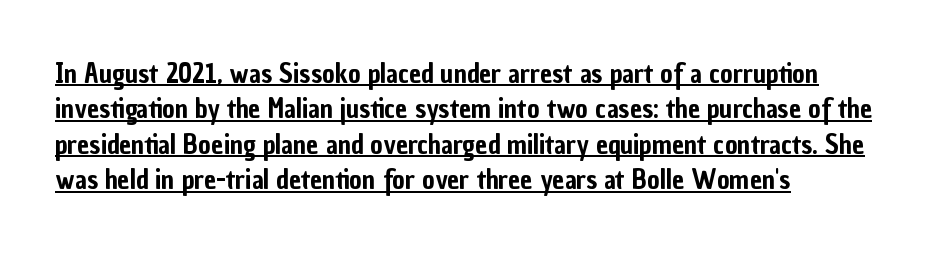
Observe the ordinary spacing: letters are neighbours, not strangers. A roman cut, with each character standing at attention. Rows of type keep a routine distance in the vertical direction. Compared with undecorated copy, this sample adds a rule below the words. The paragraph has a hard left edge and a soft right edge.
